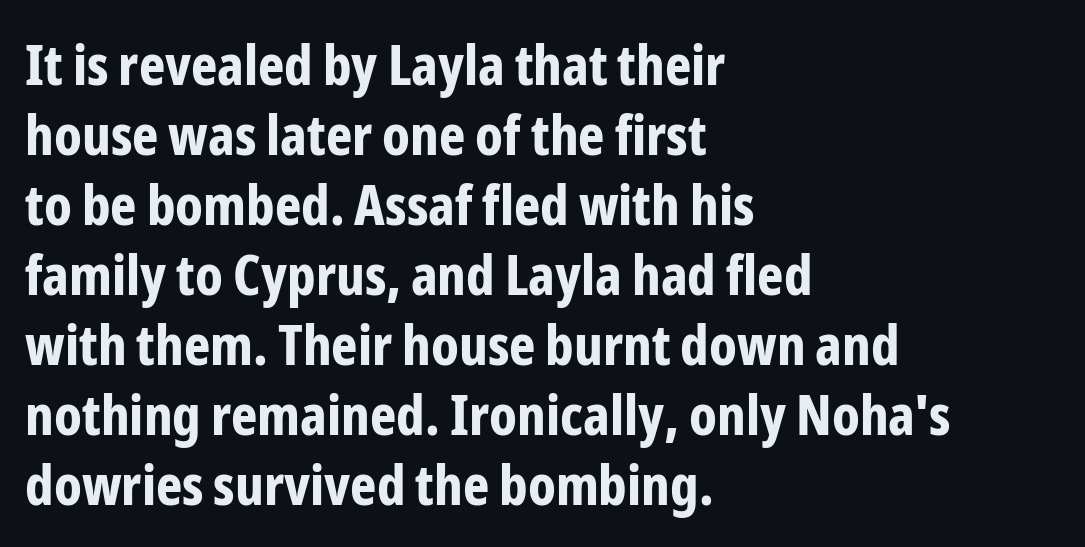
{"serif": "no", "italic": "no", "bold": "yes", "weight": "bold", "width": "condensed", "stroke_contrast": "low", "x_height": "medium", "monospaced": "no", "underline": "no", "align": "left", "line_spacing": "normal", "line_spacing_ratio": 1.25, "letter_spacing": "normal", "letter_spacing_em": 0.0, "glyph_px": 56}
